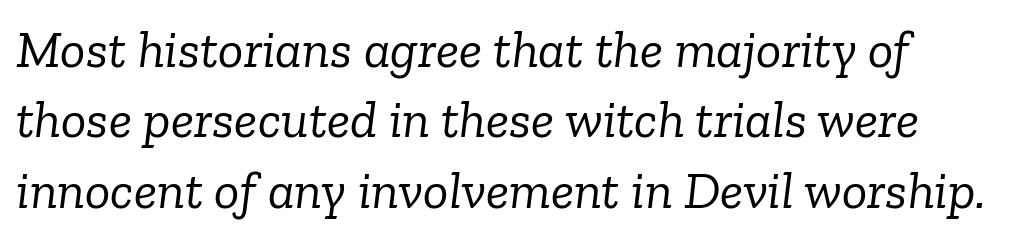
Q: Is the text bold? A: No.
Q: Is the text italic (slanted)? A: Yes, it leans right by about 6 degrees.
Q: Is the typeface a serif or a sans-serif typeface? A: Serif.
Q: Is the text underlined? A: No.
Q: Is the spacing between letters normal or unusually wide? A: Normal.
Q: Is the spacing between lines tight, normal or loose? A: Normal.
Q: Width (condensed, normal, or wide)? A: Normal.
Q: Stroke contrast? A: Low.
Q: x-height? A: Medium.
Q: Monospaced? A: No.
